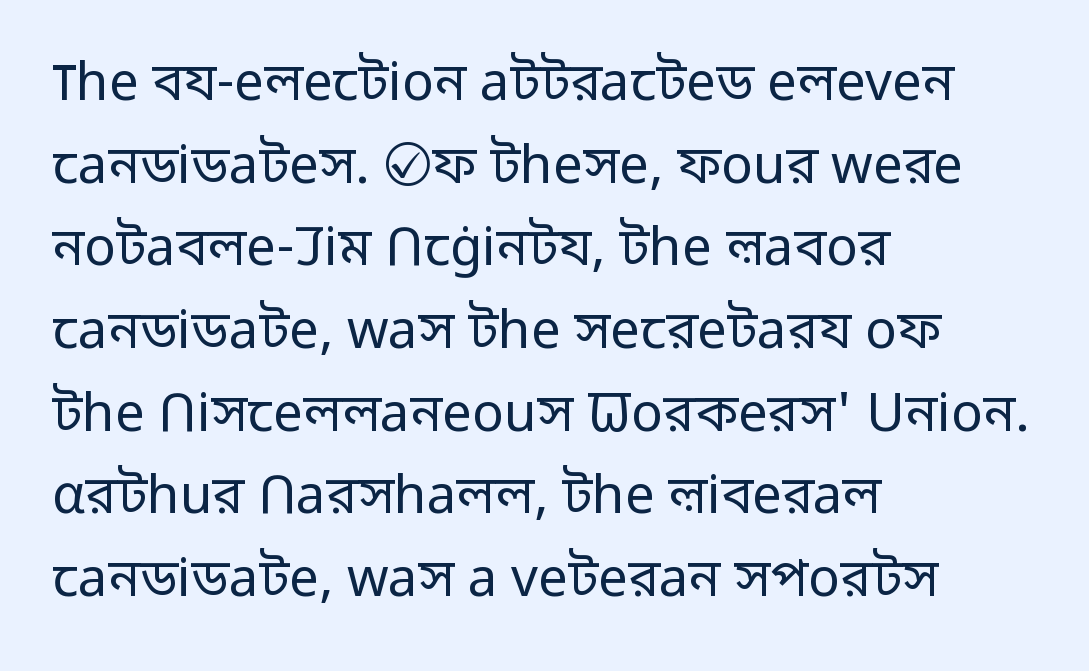
Q: Is the text bold? A: No.
Q: Is the text italic (slanted)? A: No, it is upright.
Q: Is the typeface a serif or a sans-serif typeface? A: Sans-serif.
Q: Is the text underlined? A: No.
Q: How is the paragraph aligned? A: Left-aligned.
Q: Is the spacing between letters normal or unusually wide? A: Normal.
Q: Is the spacing between lines tight, normal or loose? A: Normal.
Q: Width (condensed, normal, or wide)? A: Normal.
Q: Stroke contrast? A: Low.
Q: x-height? A: Medium.
Q: Monospaced? A: No.
